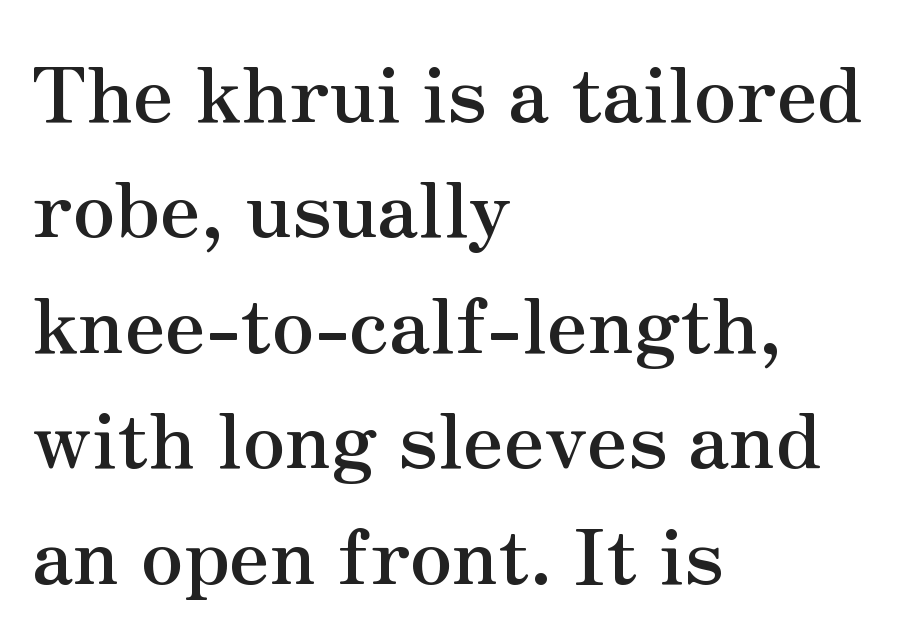
The image shows 77 px semibold serif type, upright; set left-aligned, normal line spacing (1.5x), normal letter spacing, not underlined; medium stroke contrast and a small x-height.
